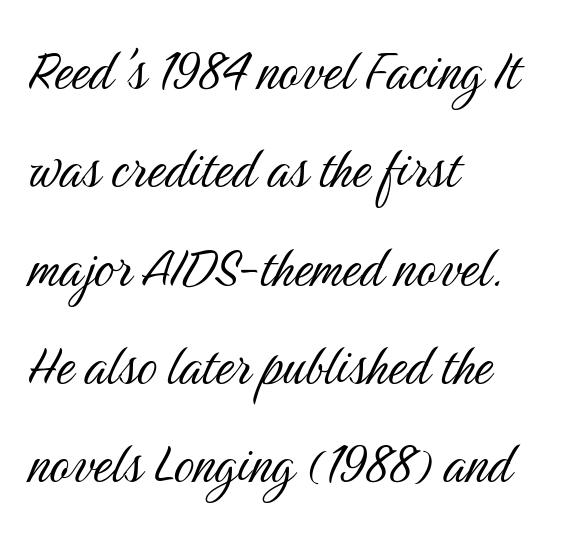
The image shows 63 px light, condensed sans-serif type; set left-aligned, normal line spacing (1.56x), normal letter spacing, not underlined; medium stroke contrast and a medium x-height.
